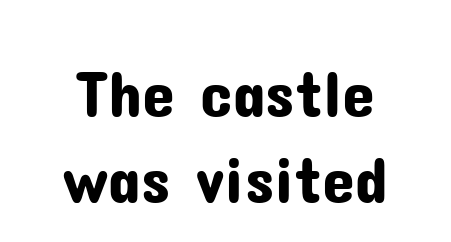
Q: Is the text italic (slanted)? A: No, it is upright.
Q: Is the typeface a serif or a sans-serif typeface? A: Sans-serif.
Q: Is the text underlined? A: No.
Q: Is the spacing between letters normal or unusually wide? A: Normal.
Q: Is the spacing between lines tight, normal or loose? A: Normal.
Q: Width (condensed, normal, or wide)? A: Normal.
Q: Stroke contrast? A: Low.
Q: x-height? A: Medium.
Q: Monospaced? A: No.
